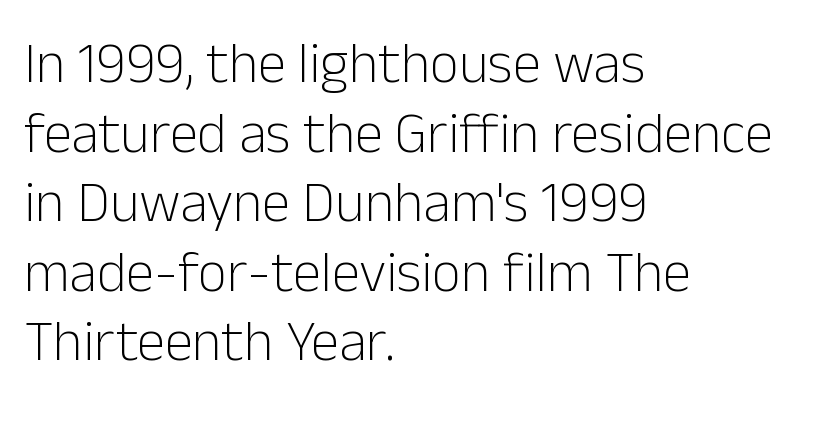
Unlike italic type, these characters show no tilt at all. The passage shown is typeset with a sans-serif family. In terms of letterspacing, this is plain default setting. Character widths vary here, with narrow letters taking less room than wide ones.
